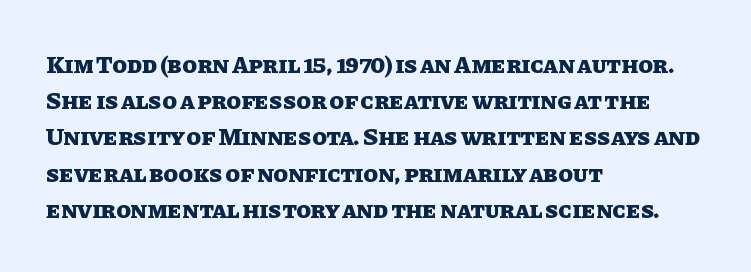
{"italic": "no", "bold": "yes", "underline": "no", "align": "left", "line_spacing": "normal", "line_spacing_ratio": 1.51, "letter_spacing": "normal", "letter_spacing_em": 0.0, "glyph_px": 24}
